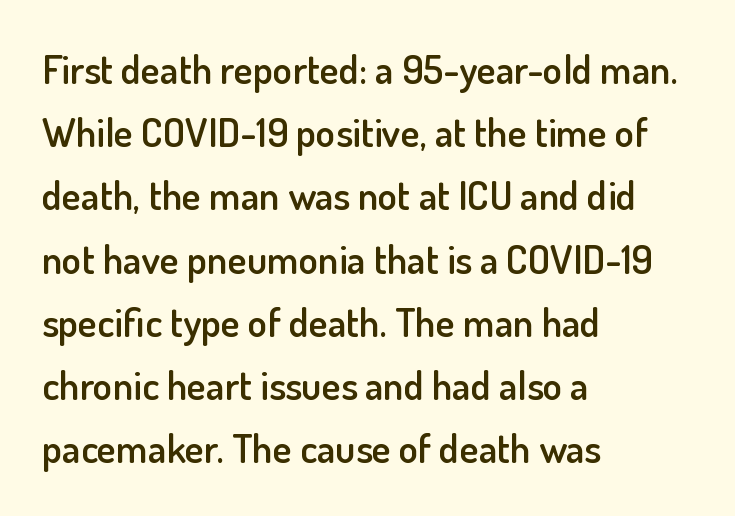
This is sans-serif lettering, the kind often seen on screens and signage. The typesetting leans somewhat heavy: a semibold. Visually the block forms a straight wall on the left and a jagged coastline on the right. These lines keep a tight, regular rhythm from letter to letter.
